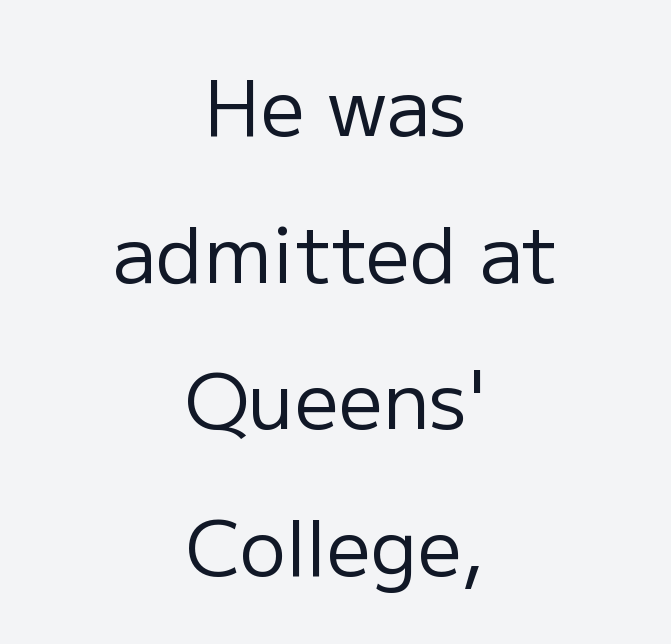
Q: Is the text bold? A: No.
Q: Is the text italic (slanted)? A: No, it is upright.
Q: Is the typeface a serif or a sans-serif typeface? A: Sans-serif.
Q: Is the text underlined? A: No.
Q: How is the paragraph aligned? A: Centered.
Q: Is the spacing between letters normal or unusually wide? A: Normal.
Q: Width (condensed, normal, or wide)? A: Normal.
Q: Stroke contrast? A: Low.
Q: x-height? A: Medium.
Q: Monospaced? A: No.
